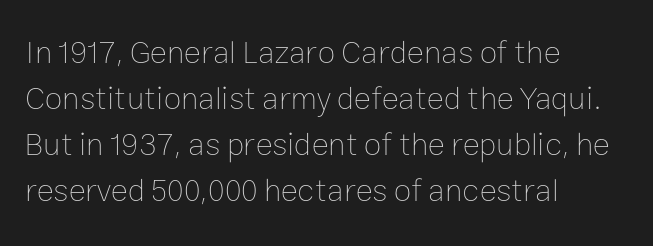
Q: Is the text bold? A: No.
Q: Is the text italic (slanted)? A: No, it is upright.
Q: Is the text underlined? A: No.
Q: How is the paragraph aligned? A: Left-aligned.
Q: Is the spacing between letters normal or unusually wide? A: Normal.
Q: Is the spacing between lines tight, normal or loose? A: Normal.
Q: Width (condensed, normal, or wide)? A: Normal.
Q: Stroke contrast? A: Low.
Q: x-height? A: Medium.
Q: Monospaced? A: No.
